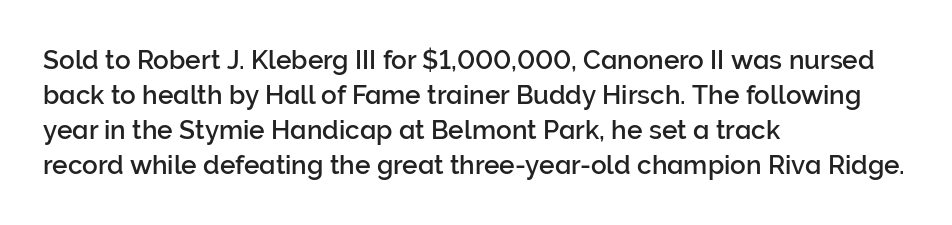
Upright lettering throughout. A classic flush-left, rag-right setting is used for this passage. Underlining? Definitely not there. The passage shown stacks its lines at a standard gap. The letterforms sit shoulder to shoulder at normal distance.
